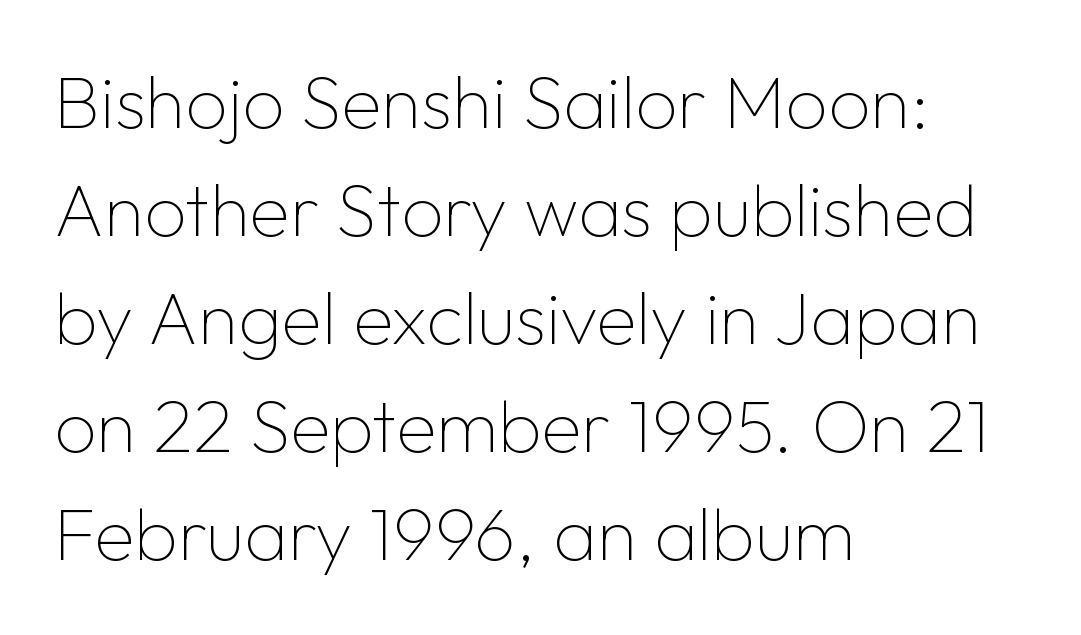
Q: Is the text bold? A: No.
Q: Is the text italic (slanted)? A: No, it is upright.
Q: Is the typeface a serif or a sans-serif typeface? A: Sans-serif.
Q: Is the text underlined? A: No.
Q: How is the paragraph aligned? A: Left-aligned.
Q: Is the spacing between letters normal or unusually wide? A: Normal.
Q: Is the spacing between lines tight, normal or loose? A: Normal.
Q: Width (condensed, normal, or wide)? A: Normal.
Q: Stroke contrast? A: Low.
Q: x-height? A: Medium.
Q: Monospaced? A: No.
